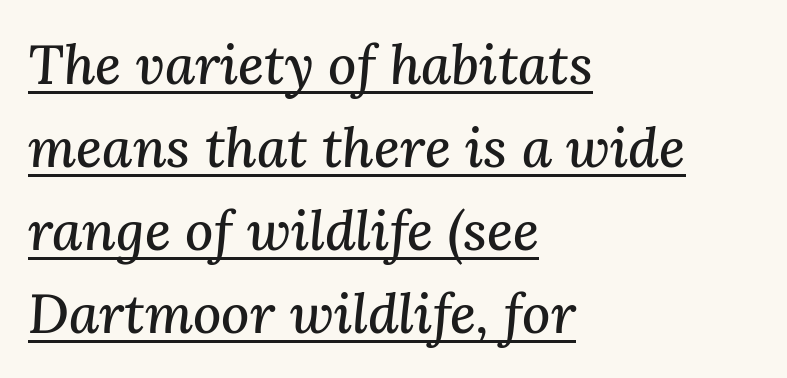
The image shows 55 px serif type, italic (leaning right); set left-aligned, normal line spacing (1.51x), normal letter spacing, underlined; medium stroke contrast and a medium x-height.
